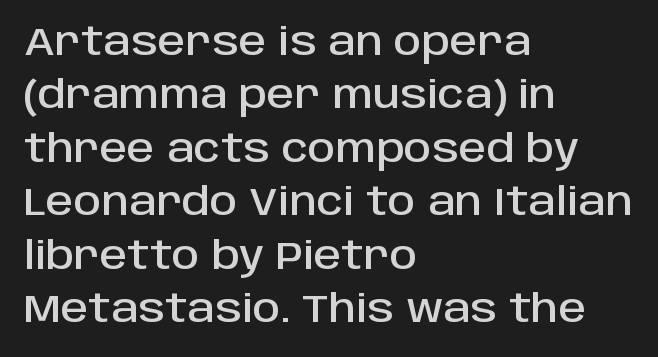
The image shows 39 px sans-serif type, upright; set left-aligned, normal line spacing (1.37x), normal letter spacing, not underlined; low stroke contrast and a large x-height.
